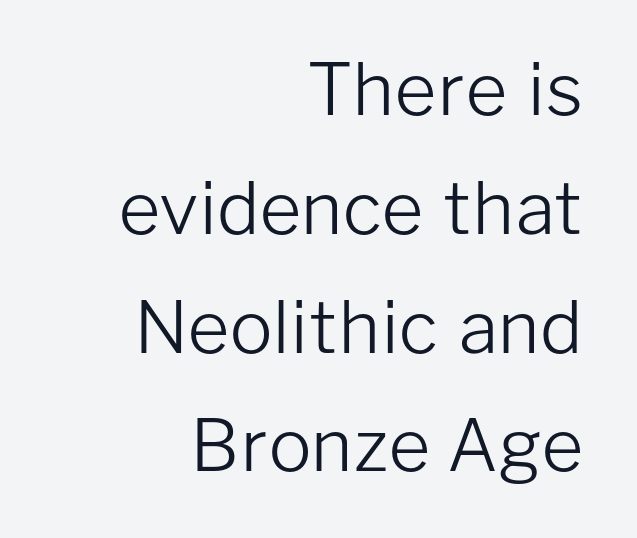
{"serif": "no", "italic": "no", "bold": "no", "weight": "light", "width": "normal", "stroke_contrast": "low", "x_height": "medium", "monospaced": "no", "underline": "no", "align": "right", "line_spacing": "normal", "line_spacing_ratio": 1.65, "letter_spacing": "normal", "letter_spacing_em": 0.0, "glyph_px": 72}
